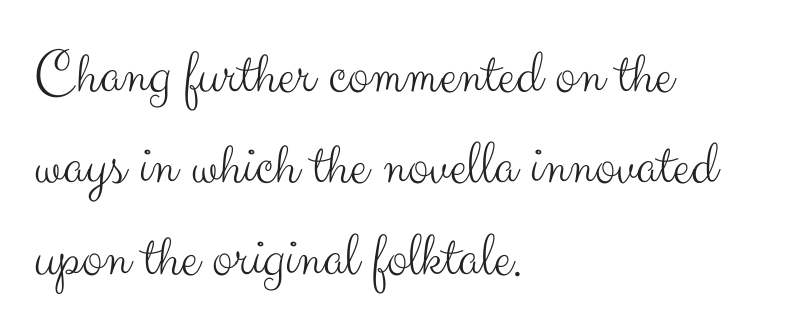
{"serif": "no", "bold": "no", "weight": "light", "width": "normal", "stroke_contrast": "medium", "x_height": "small", "monospaced": "no", "underline": "no", "align": "left", "line_spacing": "normal", "line_spacing_ratio": 1.45, "letter_spacing": "normal", "letter_spacing_em": 0.0, "glyph_px": 63}
